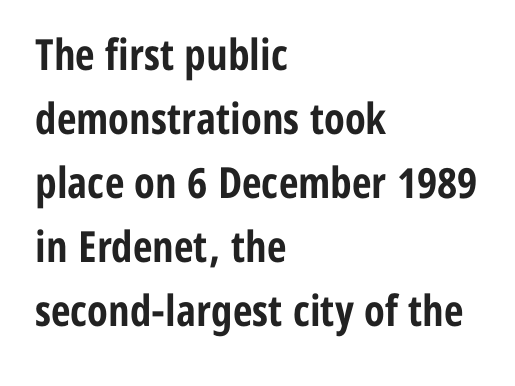
The image shows 43 px bold, condensed sans-serif type, upright; set left-aligned, normal line spacing (1.49x), normal letter spacing, not underlined; low stroke contrast and a medium x-height.
